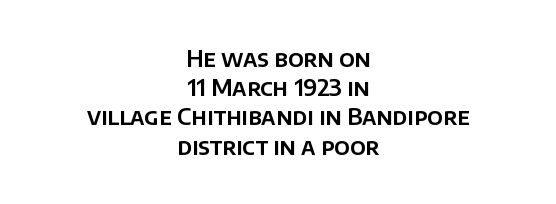
{"italic": "no", "underline": "no", "align": "center", "line_spacing": "normal", "line_spacing_ratio": 1.27, "letter_spacing": "normal", "letter_spacing_em": 0.0, "glyph_px": 23}
